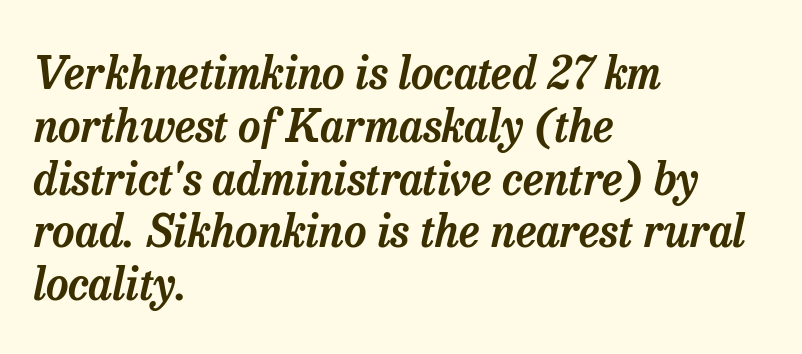
A typesetter would call this zero additional tracking. Reading down the block, your eye returns to a fixed left position each line. The glyphs are unaccompanied by any horizontal stroke below them. Proportional: the letters do not fall into vertical columns. This sample uses a serif face.
